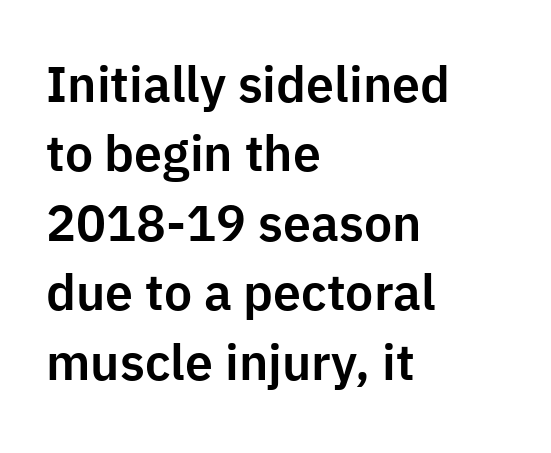
Q: Is the text italic (slanted)? A: No, it is upright.
Q: Is the typeface a serif or a sans-serif typeface? A: Sans-serif.
Q: Is the text underlined? A: No.
Q: How is the paragraph aligned? A: Left-aligned.
Q: Is the spacing between letters normal or unusually wide? A: Normal.
Q: Is the spacing between lines tight, normal or loose? A: Normal.
Q: Width (condensed, normal, or wide)? A: Normal.
Q: Stroke contrast? A: Low.
Q: x-height? A: Medium.
Q: Monospaced? A: No.
